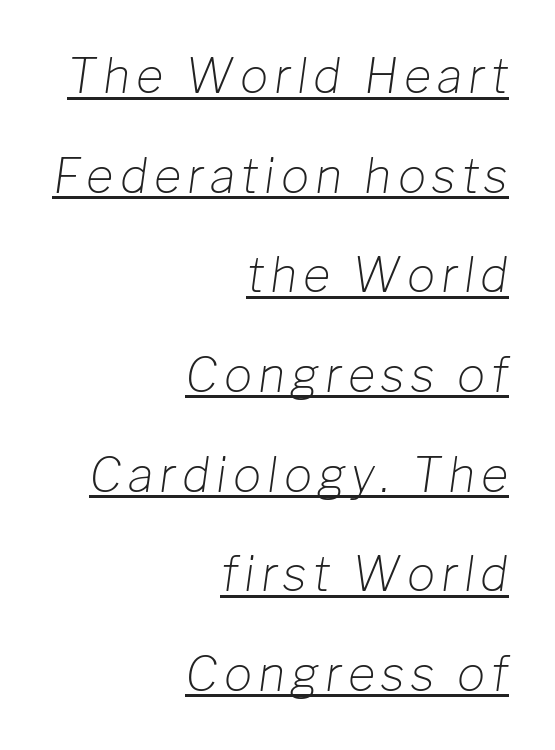
The image shows 47 px light type, italic (leaning right); set right-aligned, loose line spacing (2.12x), underlined; low stroke contrast and a medium x-height.
